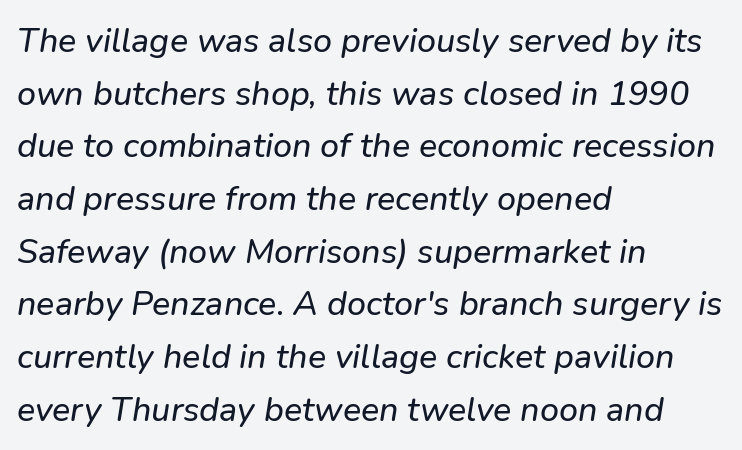
Q: Is the typeface a serif or a sans-serif typeface? A: Sans-serif.
Q: Is the text underlined? A: No.
Q: How is the paragraph aligned? A: Left-aligned.
Q: Is the spacing between letters normal or unusually wide? A: Normal.
Q: Is the spacing between lines tight, normal or loose? A: Normal.
Q: Width (condensed, normal, or wide)? A: Normal.
Q: Stroke contrast? A: Low.
Q: x-height? A: Medium.
Q: Monospaced? A: No.
